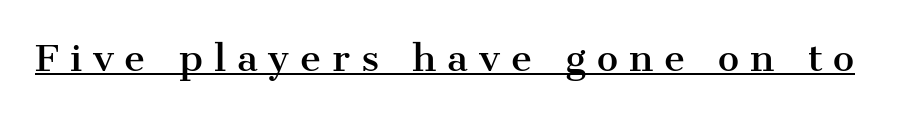
The typography opts for an upright posture over an oblique one. Characters follow at a spacing far wider than the type designer built in. Does a line run under the words? Yes, clearly. You can tell from the footed stems that serif type was used.
